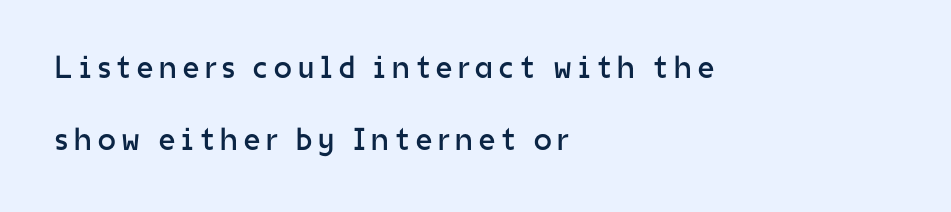
{"serif": "no", "italic": "no", "bold": "no", "weight": "regular", "width": "normal", "stroke_contrast": "low", "x_height": "medium", "monospaced": "no", "underline": "no", "align": "left", "line_spacing": "loose", "line_spacing_ratio": 2.25, "glyph_px": 32}
